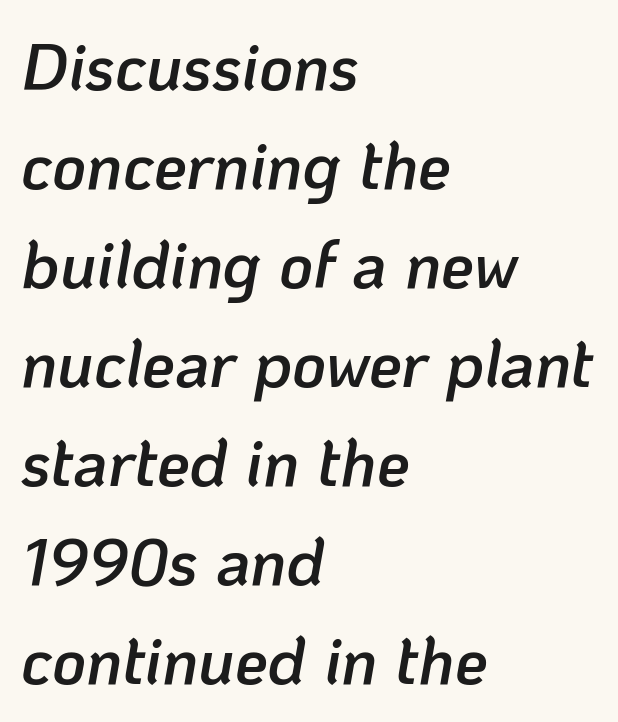
{"italic": "yes", "lean": "right", "slant_degrees": 10, "bold": "semi", "weight": "semibold", "width": "normal", "stroke_contrast": "low", "x_height": "medium", "monospaced": "no", "underline": "no", "align": "left", "line_spacing": "normal", "line_spacing_ratio": 1.5, "letter_spacing": "normal", "letter_spacing_em": 0.0, "glyph_px": 66}
